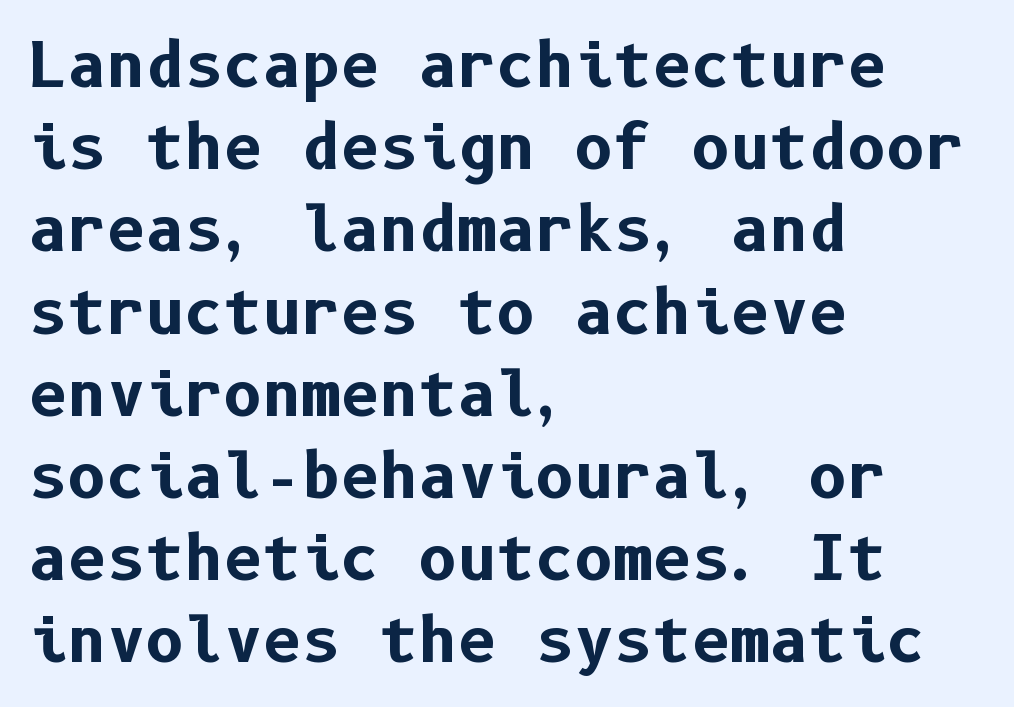
The image shows 60 px bold sans-serif type, upright; set left-aligned, normal line spacing (1.37x), normal letter spacing, not underlined; low stroke contrast and a medium x-height.
